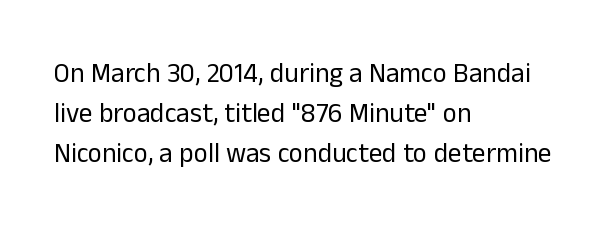
Q: Is the text bold? A: No.
Q: Is the text italic (slanted)? A: No, it is upright.
Q: Is the text underlined? A: No.
Q: How is the paragraph aligned? A: Left-aligned.
Q: Is the spacing between letters normal or unusually wide? A: Normal.
Q: Is the spacing between lines tight, normal or loose? A: Normal.
